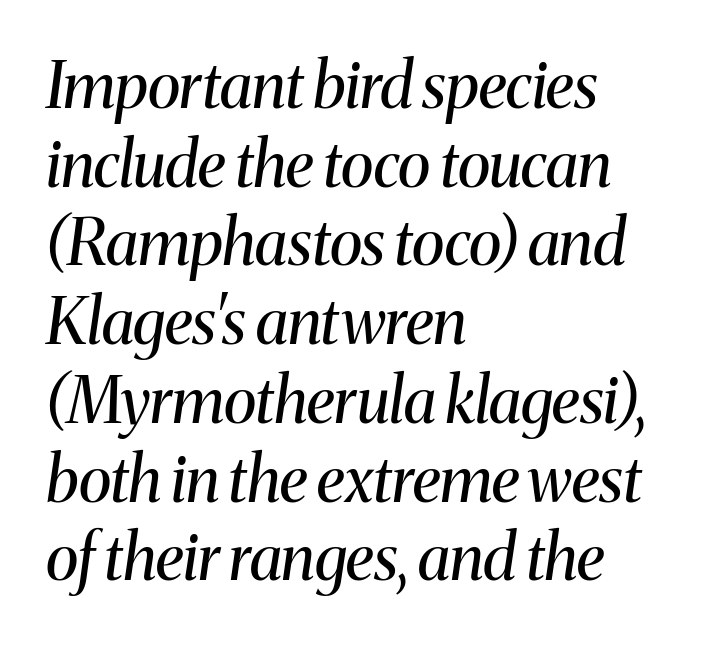
Q: Is the text bold? A: No.
Q: Is the text italic (slanted)? A: Yes, it leans right by about 8 degrees.
Q: Is the typeface a serif or a sans-serif typeface? A: Serif.
Q: Is the text underlined? A: No.
Q: How is the paragraph aligned? A: Left-aligned.
Q: Is the spacing between letters normal or unusually wide? A: Normal.
Q: Is the spacing between lines tight, normal or loose? A: Normal.
Q: Width (condensed, normal, or wide)? A: Normal.
Q: Stroke contrast? A: Medium.
Q: x-height? A: Medium.
Q: Monospaced? A: No.
